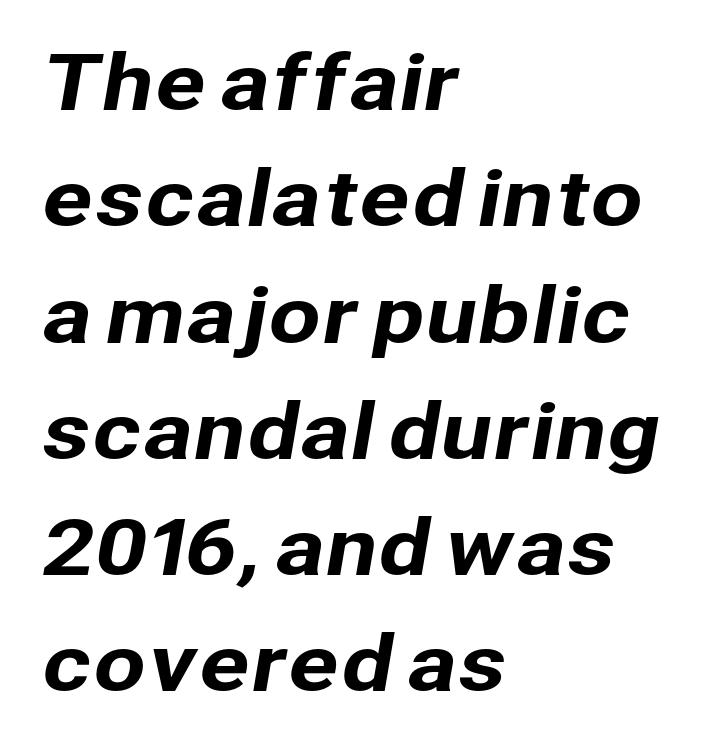
The image shows 76 px sans-serif type; set left-aligned, normal line spacing (1.53x), normal letter spacing, not underlined; low stroke contrast and a medium x-height.
